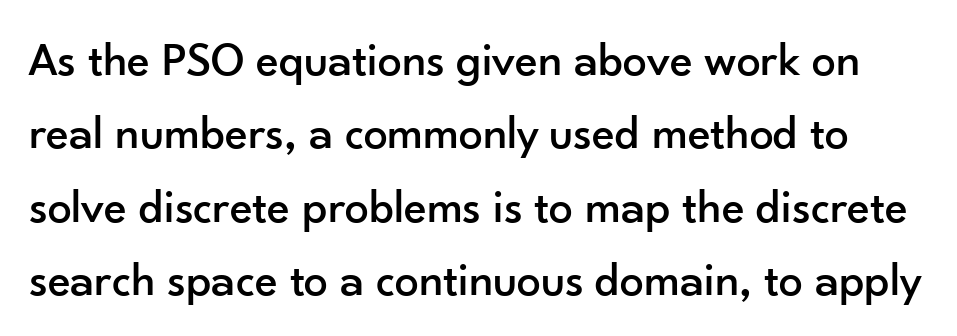
The image shows 48 px sans-serif type, upright; set normal line spacing (1.53x), normal letter spacing, not underlined; low stroke contrast and a small x-height.
